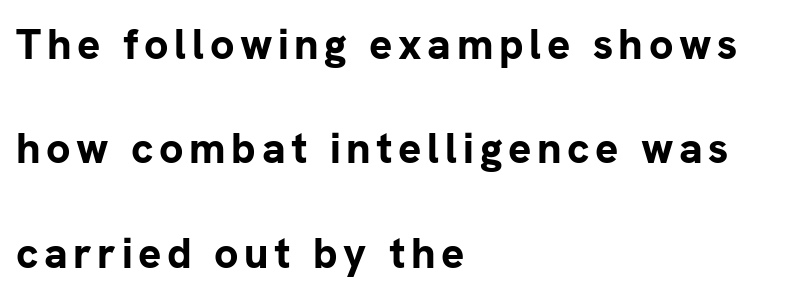
{"serif": "no", "italic": "no", "bold": "yes", "weight": "bold", "width": "normal", "stroke_contrast": "low", "x_height": "medium", "monospaced": "no", "underline": "no", "align": "left", "line_spacing": "loose", "line_spacing_ratio": 2.43, "glyph_px": 43}
